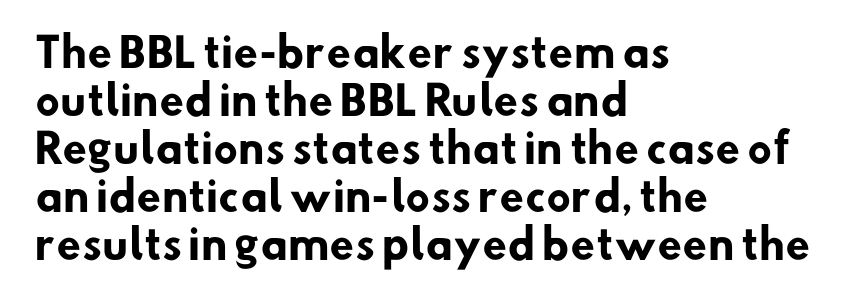
Q: Is the text bold? A: Yes.
Q: Is the typeface a serif or a sans-serif typeface? A: Sans-serif.
Q: Is the text underlined? A: No.
Q: How is the paragraph aligned? A: Left-aligned.
Q: Is the spacing between letters normal or unusually wide? A: Normal.
Q: Width (condensed, normal, or wide)? A: Normal.
Q: Stroke contrast? A: Low.
Q: x-height? A: Small.
Q: Monospaced? A: No.
